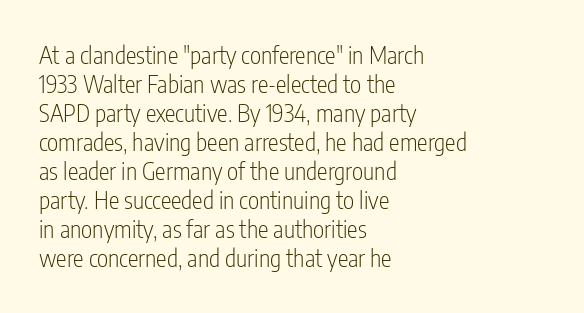
{"italic": "no", "bold": "no", "underline": "no", "align": "left", "line_spacing_ratio": 1.21, "letter_spacing": "normal", "letter_spacing_em": 0.0, "glyph_px": 24}
